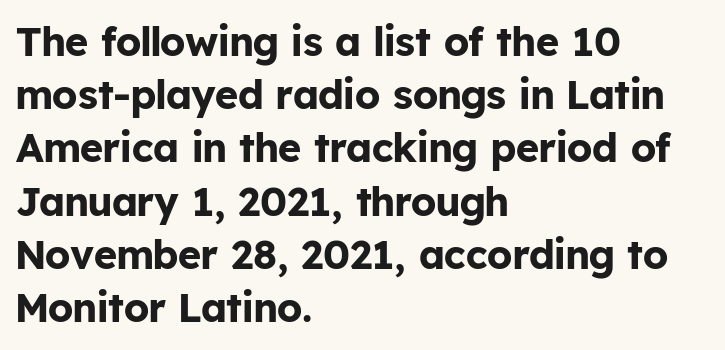
The image shows 40 px bold sans-serif type, upright; set left-aligned, normal line spacing (1.33x), normal letter spacing, not underlined; low stroke contrast and a medium x-height.
